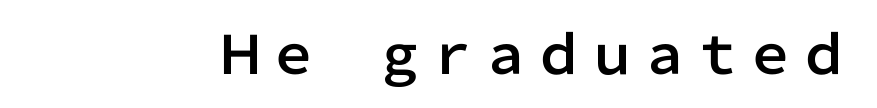
This is the regular roman posture of the typeface. The area under the type is left untouched. The passage shown has conventional tracking throughout. The text was rendered using a sans face with plain stroke endings. Spacing verdict: proportional, widths tailored to each character.
